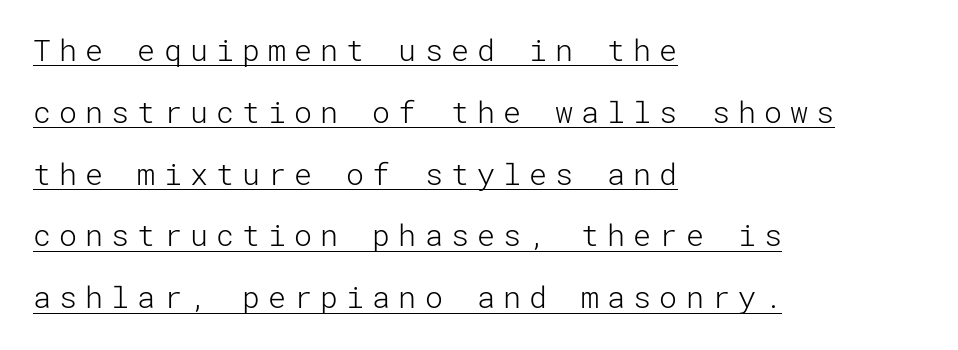
{"serif": "no", "italic": "no", "bold": "no", "weight": "light", "width": "normal", "stroke_contrast": "low", "x_height": "medium", "underline": "yes", "align": "left", "line_spacing": "loose", "line_spacing_ratio": 2.06, "letter_spacing": "wide", "letter_spacing_em": 0.27, "glyph_px": 30}
